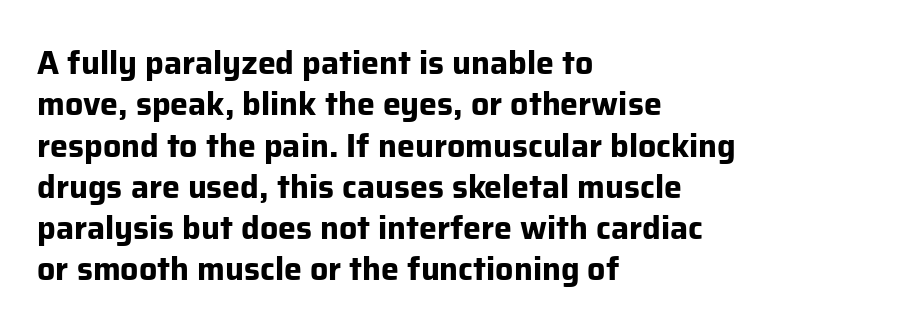
The image shows 32 px bold sans-serif type, upright; set left-aligned, normal line spacing (1.29x), normal letter spacing, not underlined; low stroke contrast and a medium x-height.
